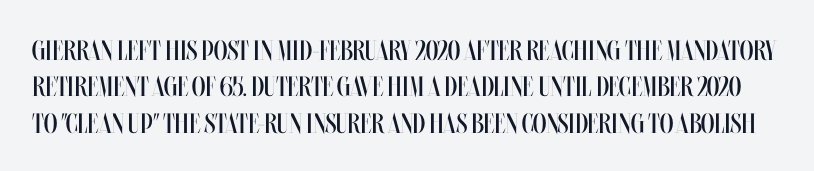
{"italic": "no", "bold": "no", "weight": "regular", "width": "condensed", "stroke_contrast": "medium", "x_height": "large", "monospaced": "no", "underline": "no", "line_spacing": "normal", "line_spacing_ratio": 1.3, "letter_spacing": "normal", "letter_spacing_em": 0.0, "glyph_px": 28}
